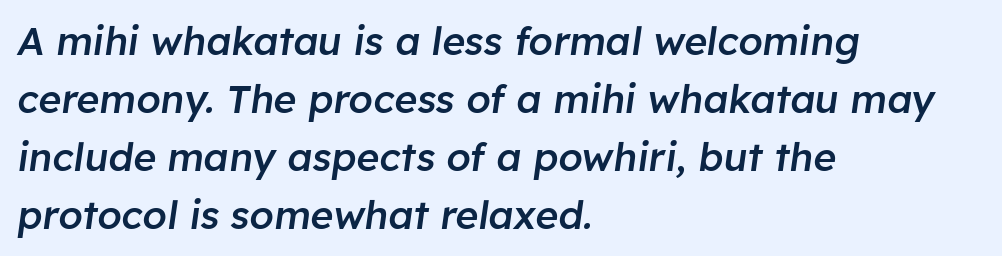
The image shows 39 px semibold type, italic (leaning right); set left-aligned, normal line spacing (1.49x), normal letter spacing, not underlined; low stroke contrast and a medium x-height.
